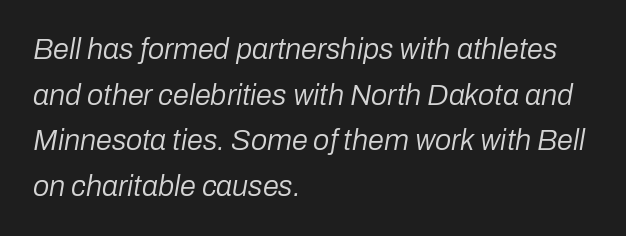
Q: Is the text bold? A: No.
Q: Is the text italic (slanted)? A: Yes, it leans right by about 10 degrees.
Q: Is the text underlined? A: No.
Q: How is the paragraph aligned? A: Left-aligned.
Q: Is the spacing between letters normal or unusually wide? A: Normal.
Q: Is the spacing between lines tight, normal or loose? A: Normal.
Q: Width (condensed, normal, or wide)? A: Normal.
Q: Stroke contrast? A: Low.
Q: x-height? A: Medium.
Q: Monospaced? A: No.
